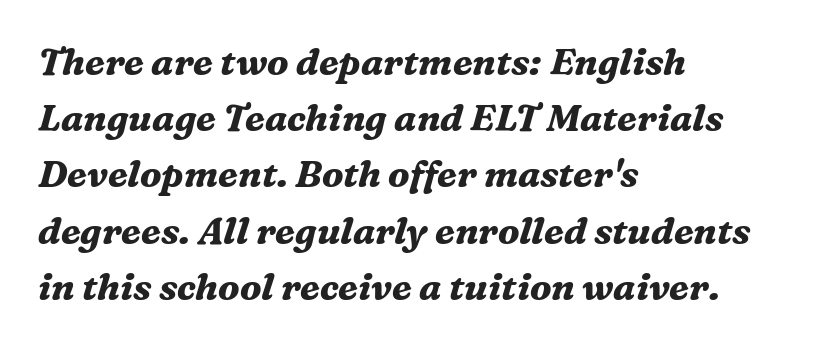
{"serif": "yes", "italic": "yes", "lean": "right", "slant_degrees": 16, "bold": "yes", "weight": "bold", "width": "normal", "stroke_contrast": "medium", "x_height": "medium", "monospaced": "no", "underline": "no", "align": "left", "line_spacing": "normal", "line_spacing_ratio": 1.52, "letter_spacing": "normal", "letter_spacing_em": 0.0, "glyph_px": 37}
